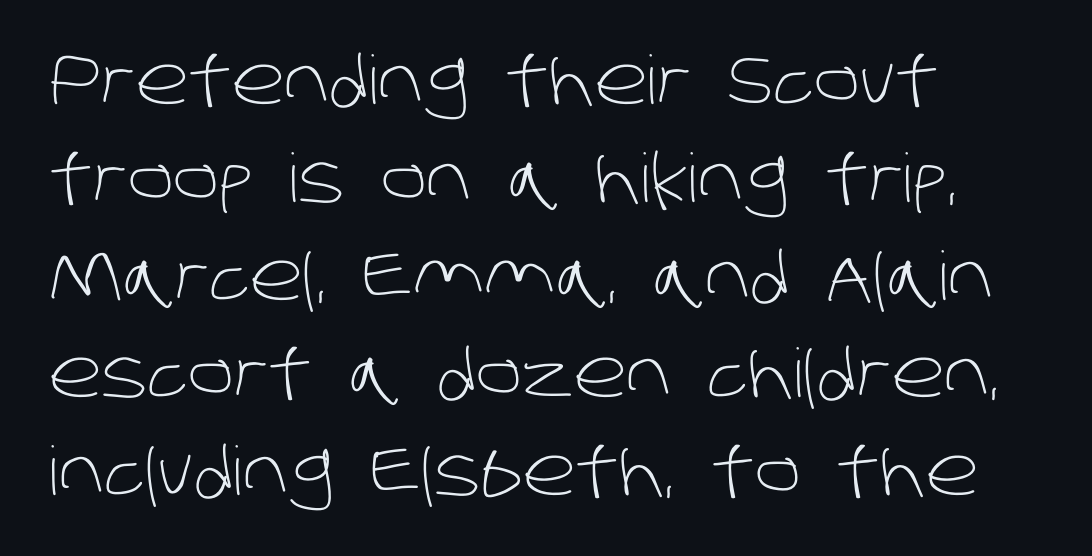
{"serif": "no", "bold": "no", "weight": "light", "width": "normal", "stroke_contrast": "low", "x_height": "large", "monospaced": "no", "underline": "no", "align": "left", "line_spacing": "normal", "line_spacing_ratio": 1.46, "letter_spacing": "normal", "letter_spacing_em": 0.0, "glyph_px": 67}
